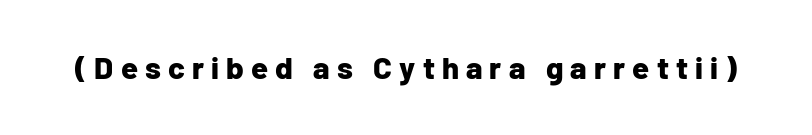
{"serif": "no", "italic": "no", "bold": "yes", "weight": "bold", "width": "normal", "stroke_contrast": "low", "x_height": "medium", "monospaced": "no", "underline": "no", "letter_spacing": "wide", "letter_spacing_em": 0.23, "glyph_px": 31}
